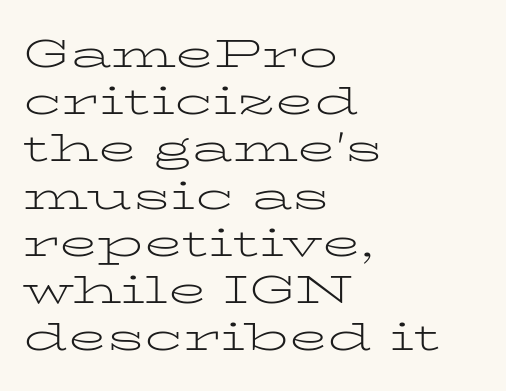
Q: Is the text bold? A: No.
Q: Is the text italic (slanted)? A: No, it is upright.
Q: Is the typeface a serif or a sans-serif typeface? A: Serif.
Q: Is the text underlined? A: No.
Q: How is the paragraph aligned? A: Left-aligned.
Q: Is the spacing between letters normal or unusually wide? A: Normal.
Q: Width (condensed, normal, or wide)? A: Wide.
Q: Stroke contrast? A: Low.
Q: x-height? A: Medium.
Q: Monospaced? A: No.
